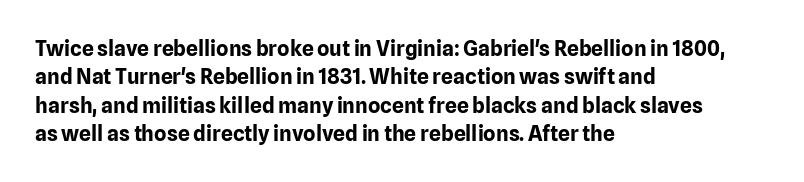
Q: Is the text bold? A: Yes.
Q: Is the text italic (slanted)? A: No, it is upright.
Q: Is the text underlined? A: No.
Q: How is the paragraph aligned? A: Left-aligned.
Q: Is the spacing between letters normal or unusually wide? A: Normal.
Q: Is the spacing between lines tight, normal or loose? A: Normal.
